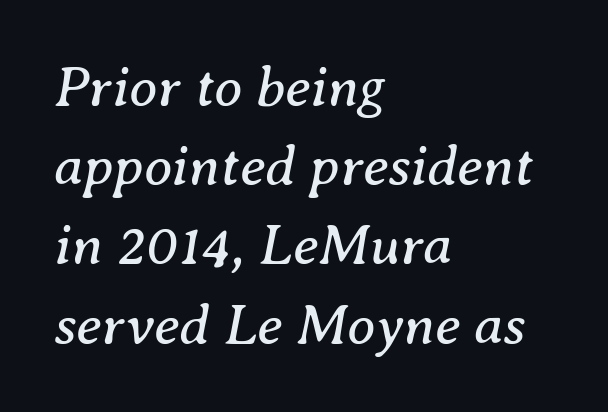
Reading down the column, the eye jumps a familiar distance to each next line. Italic: yes, the glyphs are oblique. Ink coverage per letter is moderate at most. Tracking here is standard; glyphs follow each other at the usual distance. In terms of letterform style, serifs are clearly present. The compositor pushed each line to the left boundary.
